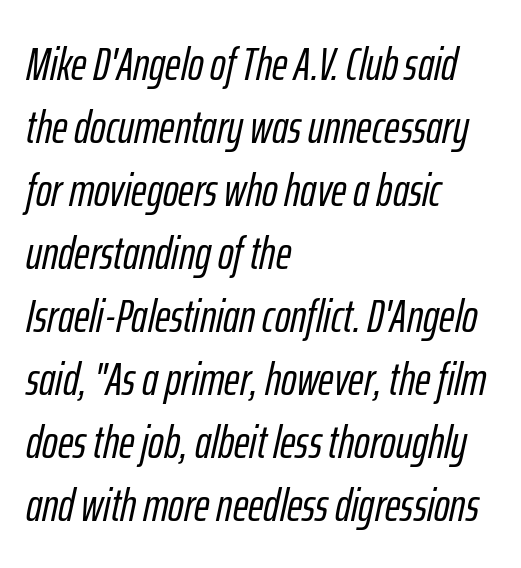
{"italic": "yes", "lean": "right", "slant_degrees": 12, "width": "condensed", "stroke_contrast": "low", "x_height": "medium", "monospaced": "no", "underline": "no", "align": "left", "line_spacing": "normal", "line_spacing_ratio": 1.34, "letter_spacing": "normal", "letter_spacing_em": 0.0, "glyph_px": 47}
